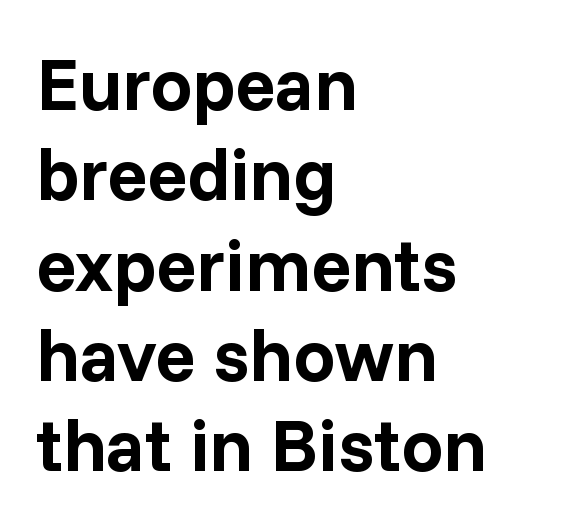
Q: Is the text bold? A: Yes.
Q: Is the text italic (slanted)? A: No, it is upright.
Q: Is the typeface a serif or a sans-serif typeface? A: Sans-serif.
Q: Is the text underlined? A: No.
Q: How is the paragraph aligned? A: Left-aligned.
Q: Is the spacing between letters normal or unusually wide? A: Normal.
Q: Width (condensed, normal, or wide)? A: Normal.
Q: Stroke contrast? A: Low.
Q: x-height? A: Medium.
Q: Monospaced? A: No.
